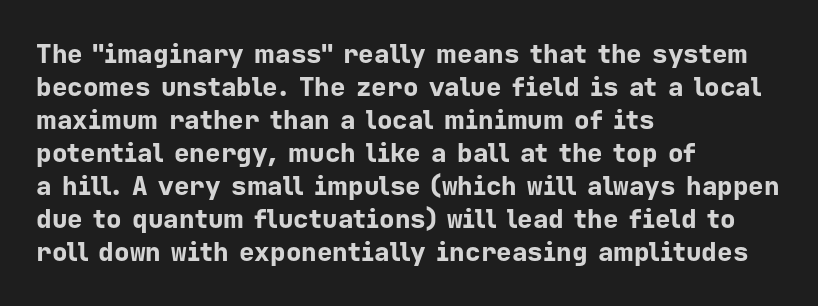
The leading is moderate, giving the passage an even texture. A dark, heavy texture on the line: the type is bold. Descenders hang freely into open space. Letter spacing: default. Notice how the passage keeps a crisp vertical edge on the left only. This is roman type, the default non-slanted kind.
